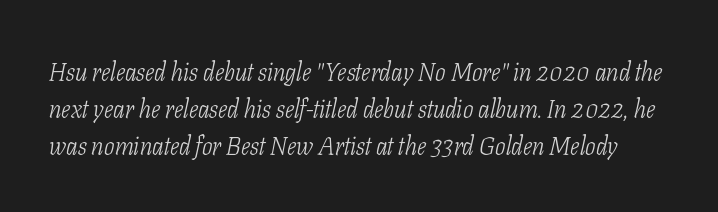
Q: Is the text bold? A: No.
Q: Is the text italic (slanted)? A: Yes, it leans right by about 11 degrees.
Q: Is the text underlined? A: No.
Q: Is the spacing between letters normal or unusually wide? A: Normal.
Q: Is the spacing between lines tight, normal or loose? A: Normal.
